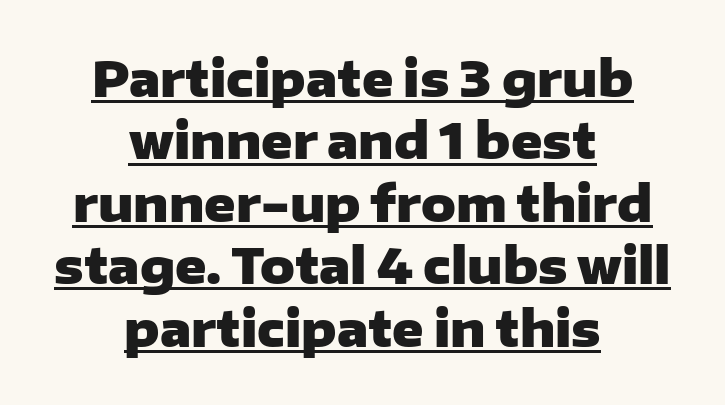
{"serif": "no", "italic": "no", "bold": "yes", "weight": "heavy", "width": "wide", "stroke_contrast": "low", "x_height": "medium", "monospaced": "no", "underline": "yes", "align": "center", "line_spacing": "normal", "line_spacing_ratio": 1.3, "letter_spacing": "normal", "letter_spacing_em": 0.0, "glyph_px": 48}
